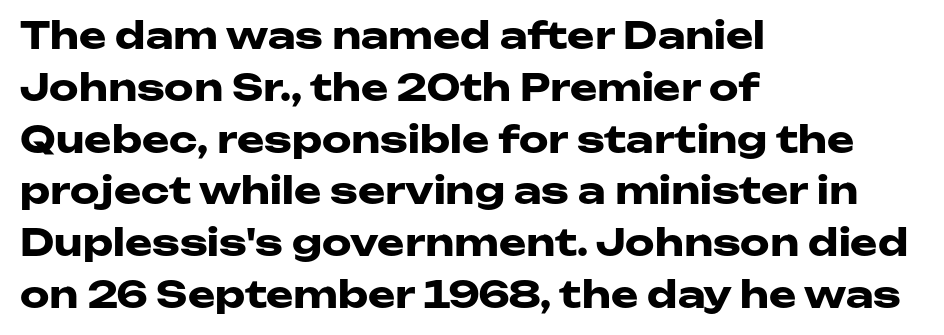
The glyphs are unaccompanied by any horizontal stroke below them. Do the characters align in a grid? No, the font is proportional. Is there much room between lines? A standard amount, neither cramped nor airy. A full-strength bold gives these letters their thick strokes. The letters stand upright; this is a roman face. This sample uses plain, unmodified letter spacing.
